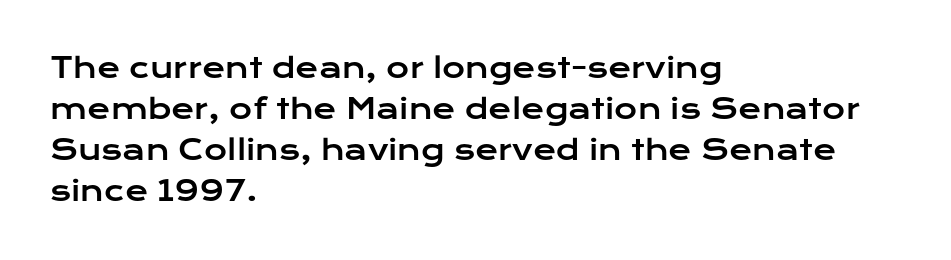
A clean baseline with only descenders dipping below it. You could not count columns in this text — the font is proportionally spaced. Casual observation: everything's shoved over to the left. These lines keep a tight, regular rhythm from letter to letter.
